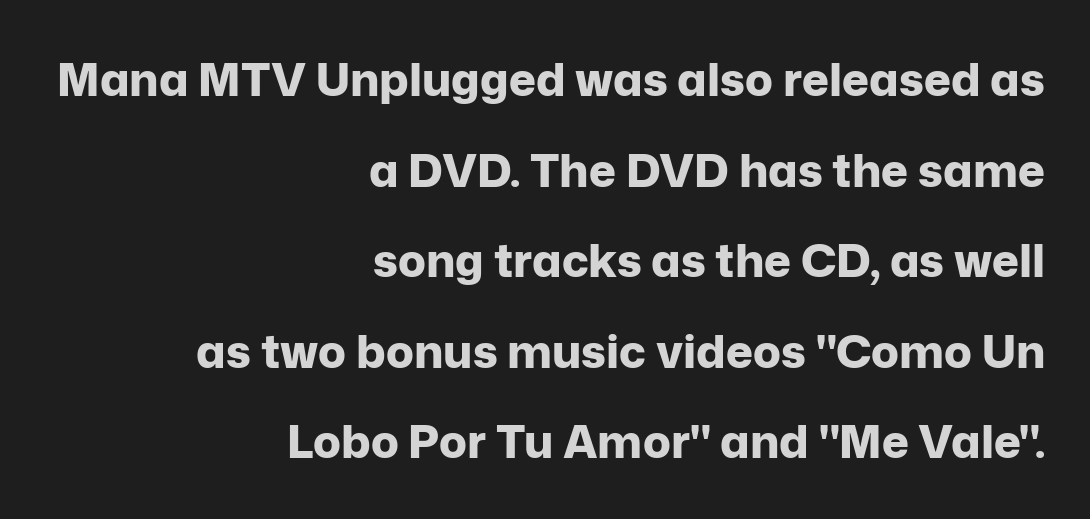
{"serif": "no", "italic": "no", "bold": "yes", "weight": "bold", "width": "normal", "stroke_contrast": "low", "x_height": "medium", "monospaced": "no", "underline": "no", "align": "right", "line_spacing": "loose", "line_spacing_ratio": 1.97, "letter_spacing": "normal", "letter_spacing_em": 0.0, "glyph_px": 46}
